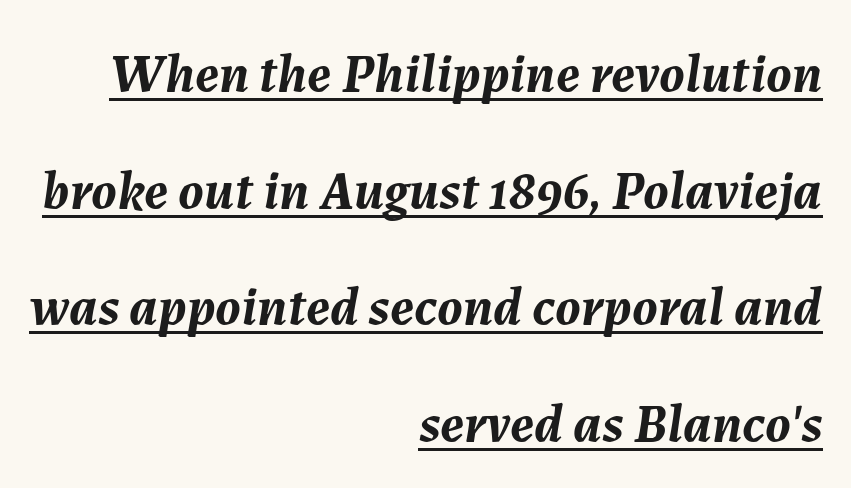
The image shows 55 px semibold type, italic (leaning right); set right-aligned, loose line spacing (2.12x), normal letter spacing, underlined; medium stroke contrast and a medium x-height.
